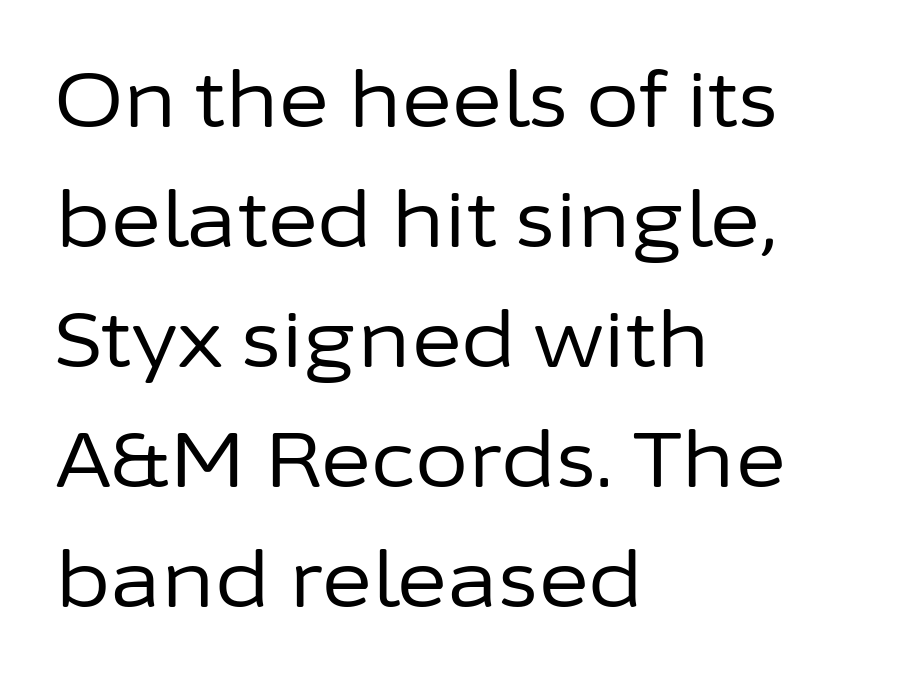
Q: Is the text bold? A: No.
Q: Is the text italic (slanted)? A: No, it is upright.
Q: Is the typeface a serif or a sans-serif typeface? A: Sans-serif.
Q: Is the text underlined? A: No.
Q: How is the paragraph aligned? A: Left-aligned.
Q: Is the spacing between letters normal or unusually wide? A: Normal.
Q: Is the spacing between lines tight, normal or loose? A: Normal.
Q: Width (condensed, normal, or wide)? A: Normal.
Q: Stroke contrast? A: Low.
Q: x-height? A: Medium.
Q: Monospaced? A: No.
